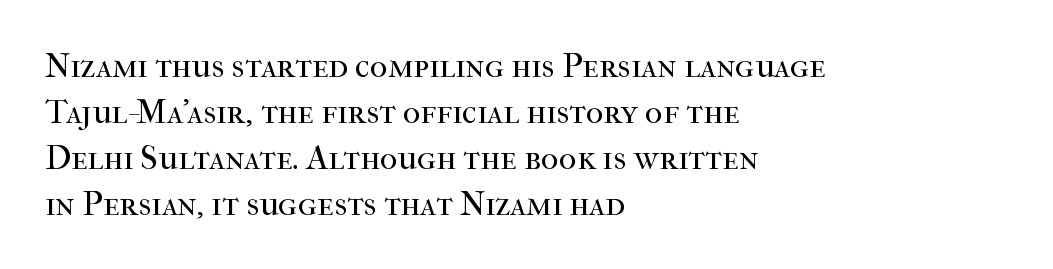
{"serif": "yes", "italic": "no", "bold": "no", "weight": "regular", "width": "normal", "stroke_contrast": "high", "x_height": "medium", "monospaced": "no", "underline": "no", "align": "left", "line_spacing": "normal", "line_spacing_ratio": 1.35, "letter_spacing": "normal", "letter_spacing_em": 0.0, "glyph_px": 34}
